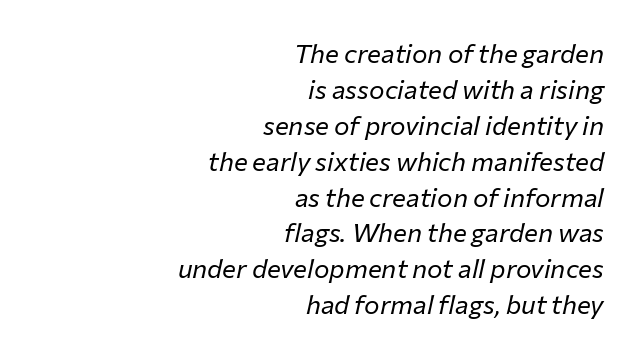
{"italic": "yes", "lean": "right", "slant_degrees": 12, "bold": "no", "underline": "no", "align": "right", "line_spacing": "normal", "line_spacing_ratio": 1.38, "letter_spacing": "normal", "letter_spacing_em": 0.0, "glyph_px": 26}
